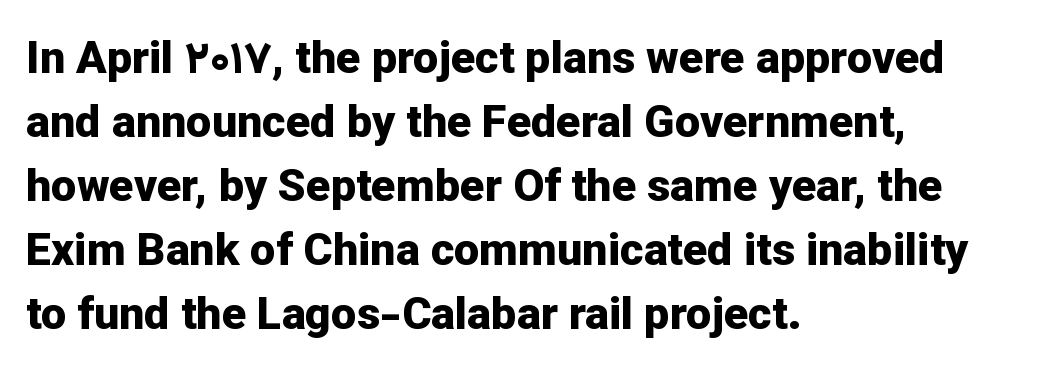
Q: Is the text bold? A: Yes.
Q: Is the text italic (slanted)? A: No, it is upright.
Q: Is the typeface a serif or a sans-serif typeface? A: Sans-serif.
Q: Is the text underlined? A: No.
Q: How is the paragraph aligned? A: Left-aligned.
Q: Is the spacing between letters normal or unusually wide? A: Normal.
Q: Is the spacing between lines tight, normal or loose? A: Normal.
Q: Width (condensed, normal, or wide)? A: Normal.
Q: Stroke contrast? A: Low.
Q: x-height? A: Medium.
Q: Monospaced? A: No.
